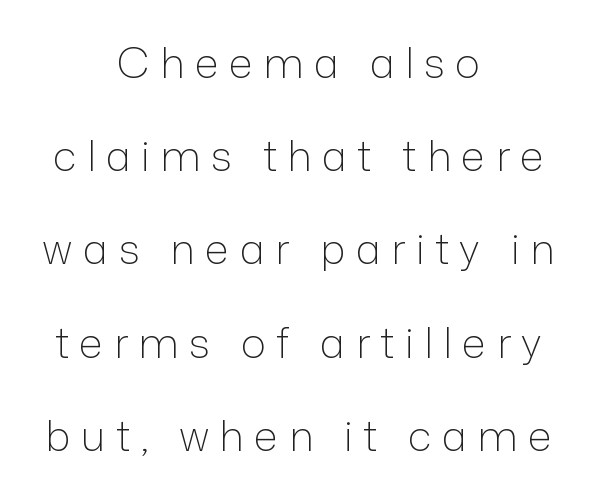
{"serif": "no", "italic": "no", "bold": "no", "weight": "light", "width": "normal", "stroke_contrast": "low", "x_height": "medium", "monospaced": "no", "underline": "no", "align": "center", "line_spacing": "loose", "line_spacing_ratio": 2.22, "letter_spacing": "wide", "letter_spacing_em": 0.25, "glyph_px": 42}
